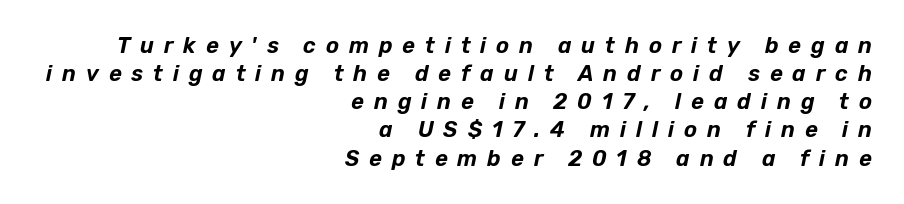
Q: Is the text italic (slanted)? A: Yes, it leans right by about 12 degrees.
Q: Is the text underlined? A: No.
Q: How is the paragraph aligned? A: Right-aligned.
Q: Is the spacing between letters normal or unusually wide? A: Unusually wide.
Q: Is the spacing between lines tight, normal or loose? A: Normal.
